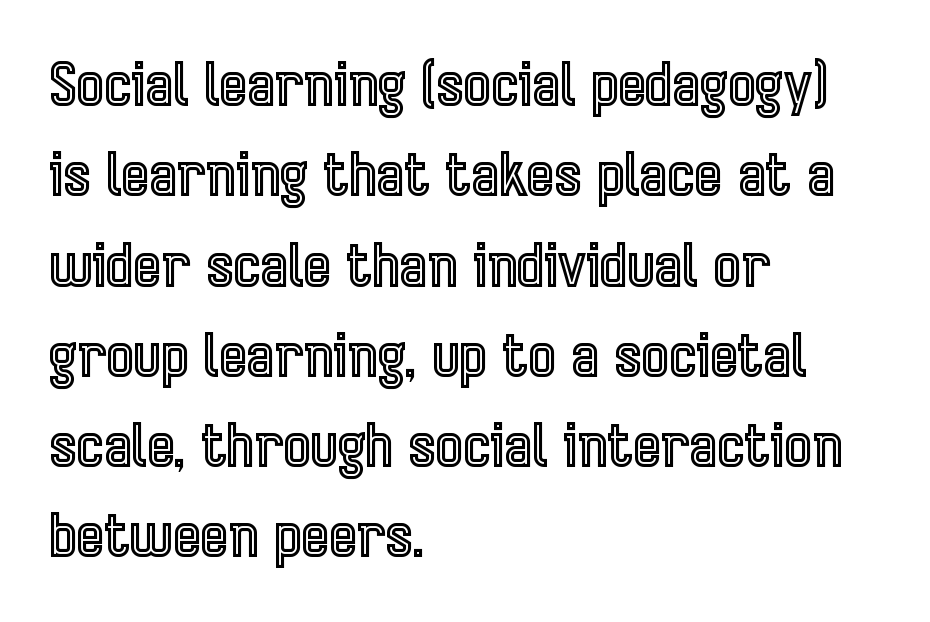
{"italic": "no", "width": "condensed", "x_height": "medium", "monospaced": "no", "underline": "no", "align": "left", "line_spacing": "normal", "line_spacing_ratio": 1.53, "letter_spacing": "normal", "letter_spacing_em": 0.0, "glyph_px": 59}
